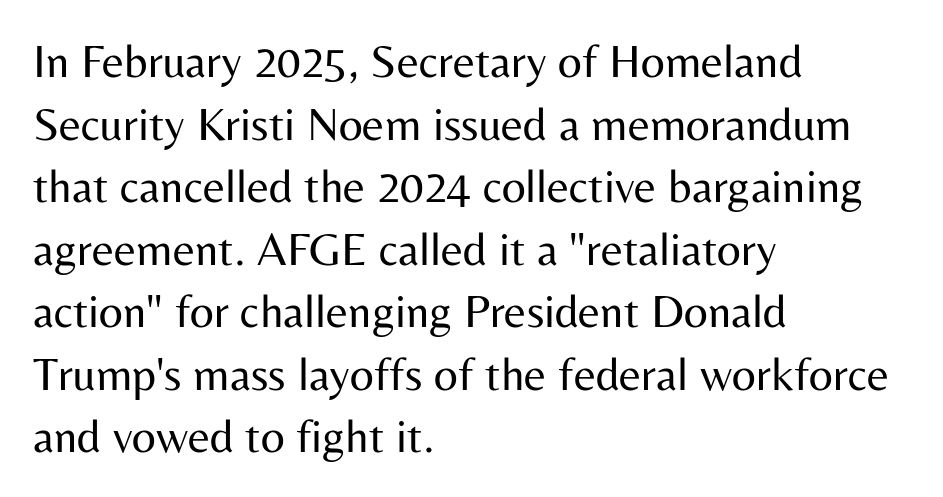
The image shows 47 px regular-weight sans-serif type, upright; set left-aligned, normal line spacing (1.33x), normal letter spacing, not underlined; medium stroke contrast and a medium x-height.
